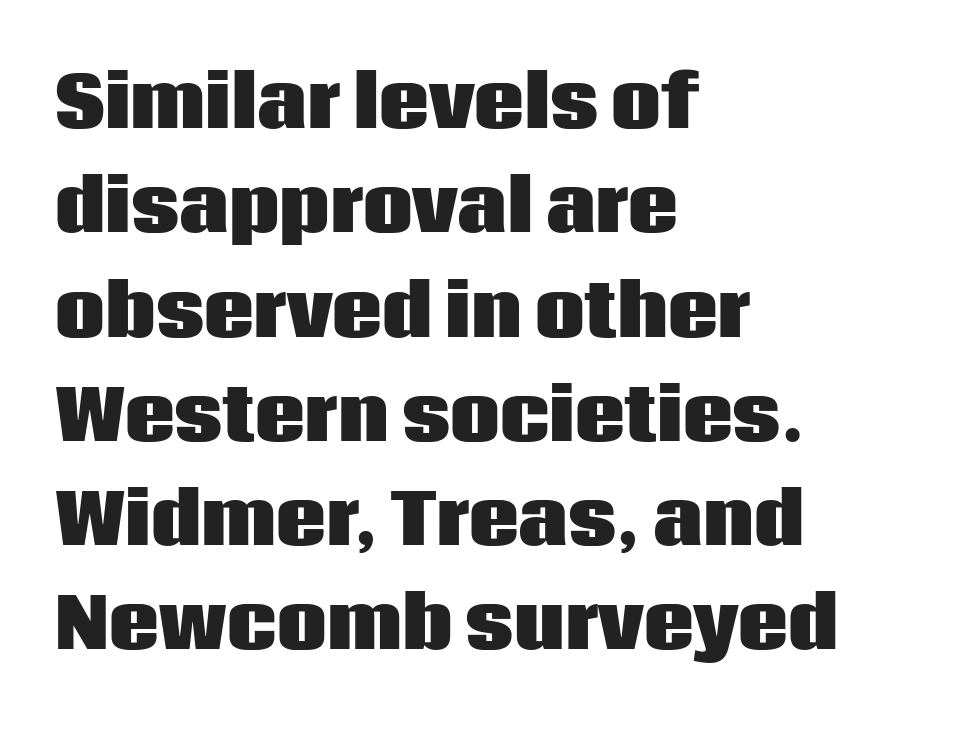
A full-strength bold gives these letters their thick strokes. Type without underlining. Observe the absence of serifs on each vertical stroke in this sample. The rows are spaced the way most documents space them.
